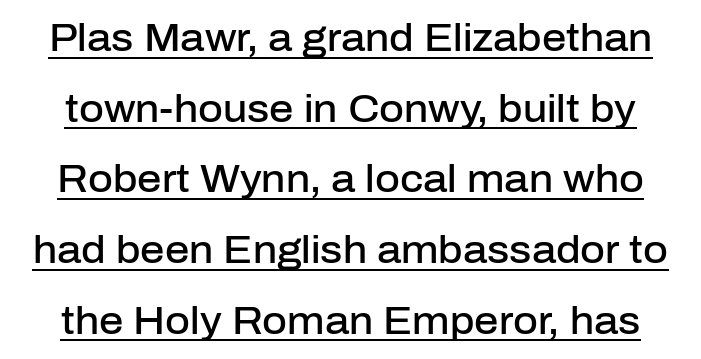
{"serif": "no", "italic": "no", "bold": "semi", "weight": "semibold", "width": "normal", "stroke_contrast": "low", "x_height": "medium", "monospaced": "no", "underline": "yes", "line_spacing_ratio": 1.86, "letter_spacing": "normal", "letter_spacing_em": 0.0, "glyph_px": 38}
